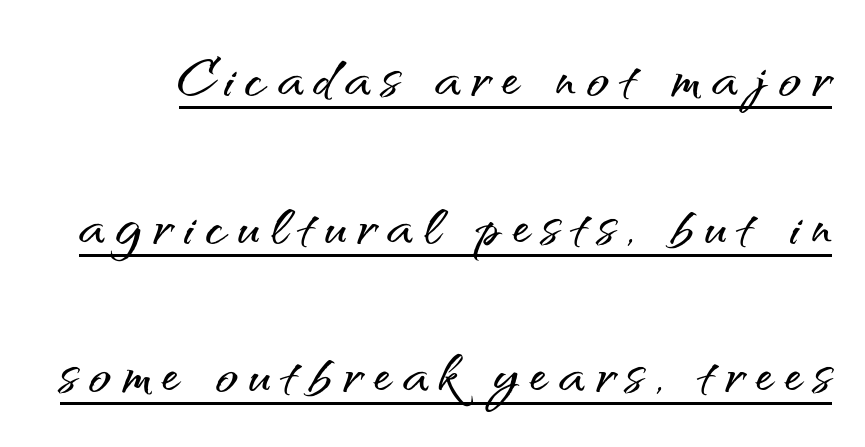
Q: Is the text italic (slanted)? A: Yes.
Q: Is the typeface a serif or a sans-serif typeface? A: Sans-serif.
Q: Is the text underlined? A: Yes.
Q: Is the spacing between lines tight, normal or loose? A: Loose.
Q: Width (condensed, normal, or wide)? A: Normal.
Q: Stroke contrast? A: Medium.
Q: x-height? A: Small.
Q: Monospaced? A: No.
